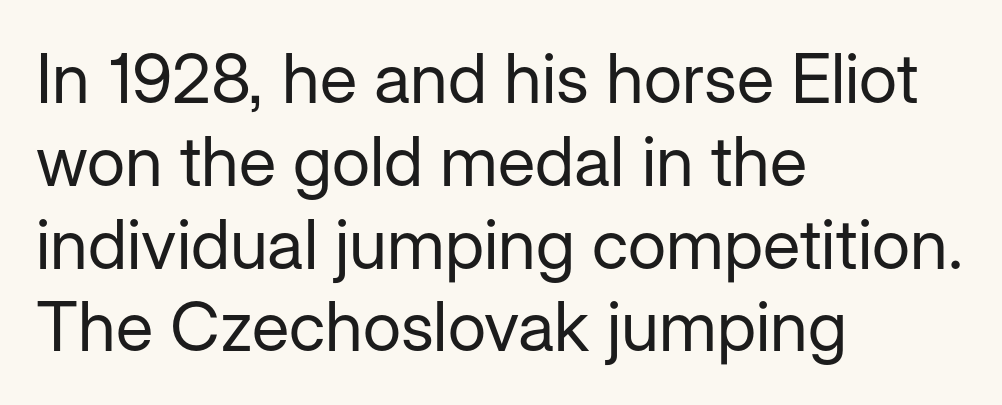
The image shows 69 px regular-weight sans-serif type, upright; set left-aligned, line spacing 1.2x, normal letter spacing, not underlined; low stroke contrast and a medium x-height.
